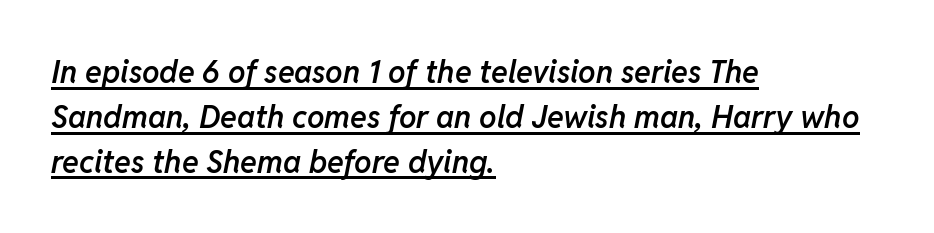
Q: Is the text bold? A: Semi-bold.
Q: Is the text italic (slanted)? A: Yes, it leans right by about 11 degrees.
Q: Is the text underlined? A: Yes.
Q: How is the paragraph aligned? A: Left-aligned.
Q: Is the spacing between letters normal or unusually wide? A: Normal.
Q: Is the spacing between lines tight, normal or loose? A: Normal.
Q: Width (condensed, normal, or wide)? A: Normal.
Q: Stroke contrast? A: Low.
Q: x-height? A: Medium.
Q: Monospaced? A: No.
